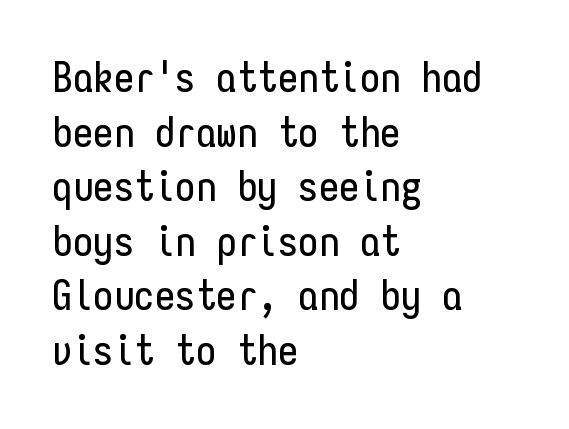
{"serif": "no", "italic": "no", "width": "condensed", "stroke_contrast": "low", "x_height": "medium", "monospaced": "yes", "underline": "no", "align": "left", "line_spacing": "normal", "line_spacing_ratio": 1.33, "letter_spacing": "normal", "letter_spacing_em": 0.0, "glyph_px": 41}
